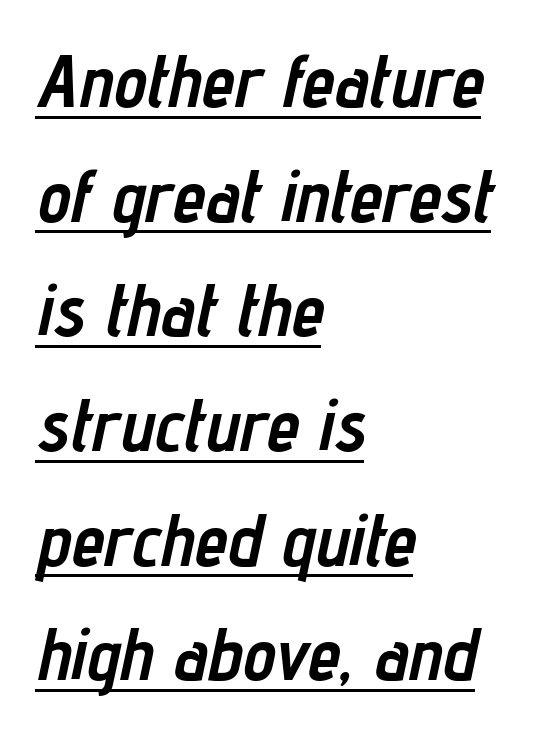
The image shows 74 px semibold, condensed type, italic (leaning right); set left-aligned, normal line spacing (1.55x), normal letter spacing, underlined; low stroke contrast and a medium x-height.
